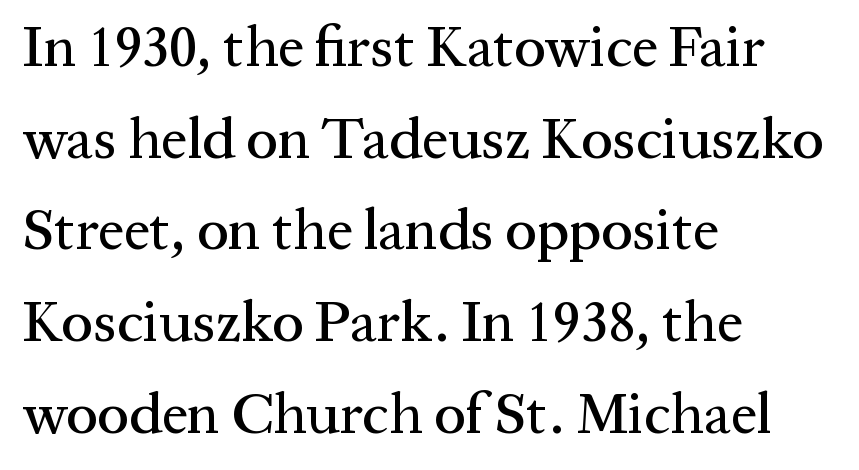
The image shows 58 px serif type, upright; set left-aligned, normal line spacing (1.58x), normal letter spacing, not underlined; medium stroke contrast and a medium x-height.
